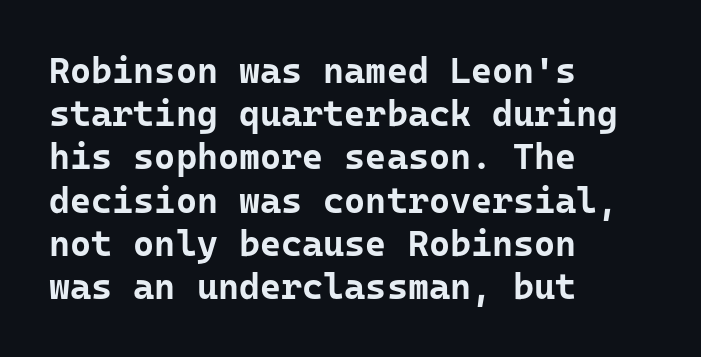
{"serif": "no", "italic": "no", "bold": "yes", "weight": "bold", "width": "normal", "stroke_contrast": "low", "x_height": "medium", "underline": "no", "align": "left", "line_spacing_ratio": 1.2, "letter_spacing": "normal", "letter_spacing_em": 0.0, "glyph_px": 36}
